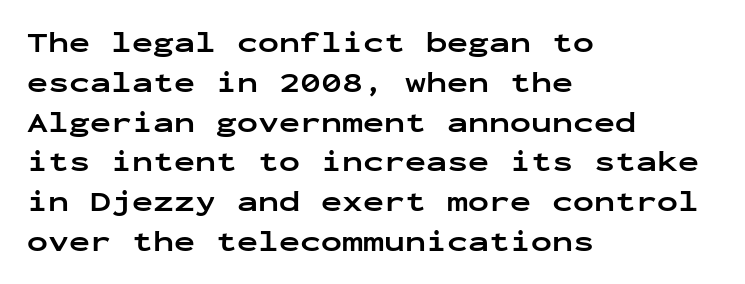
{"serif": "no", "italic": "no", "bold": "yes", "weight": "bold", "width": "wide", "stroke_contrast": "low", "x_height": "medium", "monospaced": "yes", "underline": "no", "align": "left", "line_spacing": "normal", "line_spacing_ratio": 1.42, "letter_spacing": "normal", "letter_spacing_em": 0.0, "glyph_px": 28}
